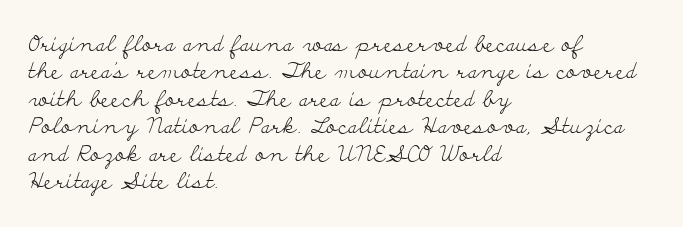
The image shows 22 px text type; set left-aligned, normal line spacing (1.25x), normal letter spacing, not underlined.
